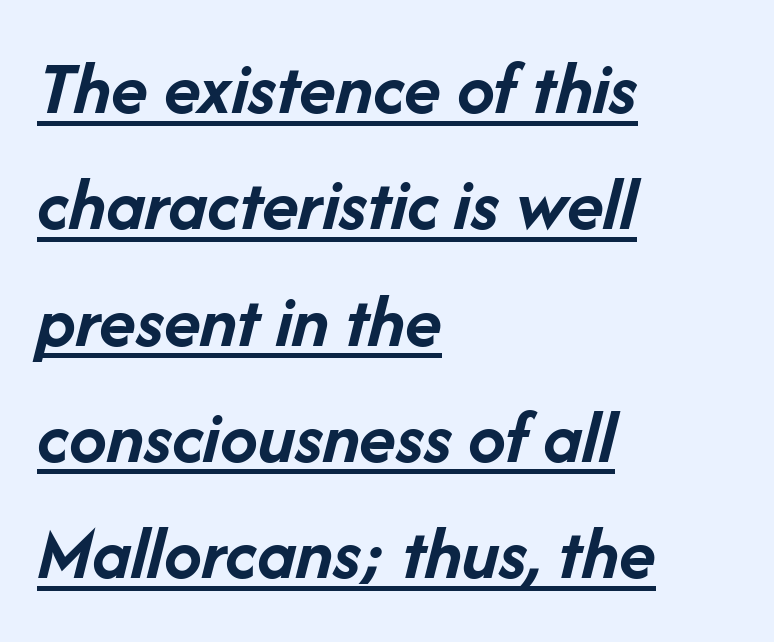
{"italic": "yes", "lean": "right", "slant_degrees": 14, "bold": "yes", "weight": "semibold", "width": "normal", "stroke_contrast": "low", "x_height": "medium", "monospaced": "no", "underline": "yes", "align": "left", "line_spacing": "normal", "line_spacing_ratio": 1.53, "letter_spacing": "normal", "letter_spacing_em": 0.0, "glyph_px": 76}
